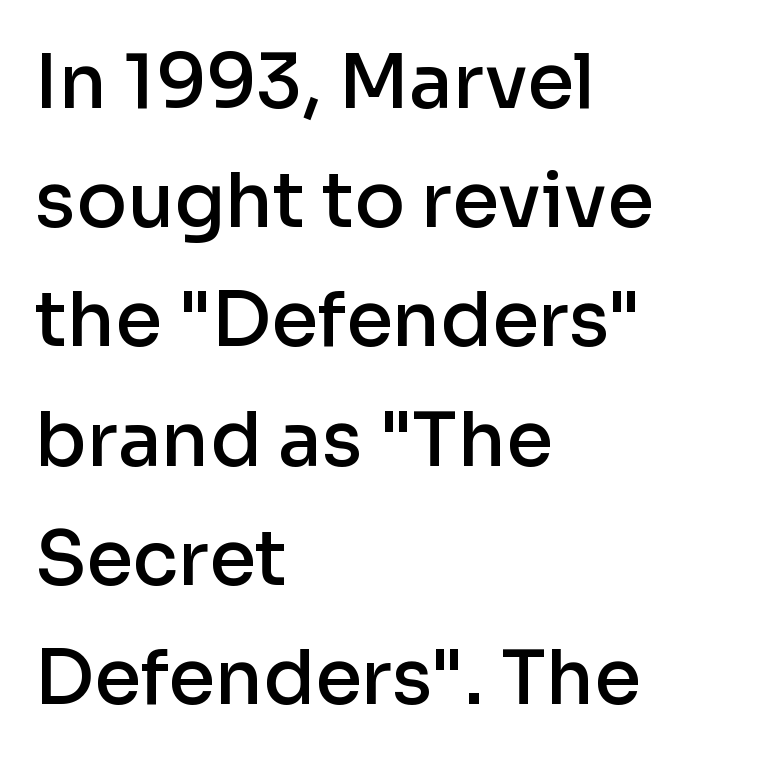
The image shows 75 px semibold sans-serif type, upright; set left-aligned, normal line spacing (1.59x), normal letter spacing, not underlined; low stroke contrast and a medium x-height.
